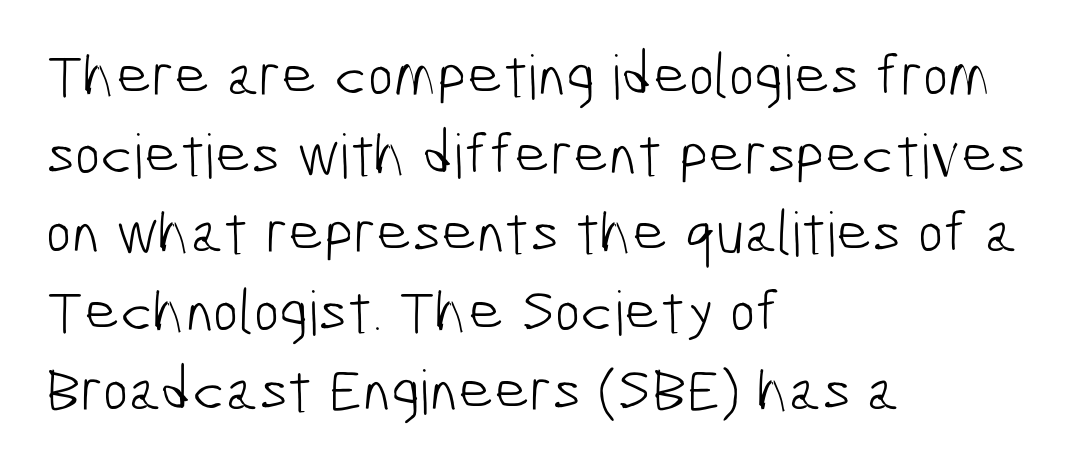
The lines in this sample share a left origin and differ only in where they stop. The line-height multiplier appears to be the usual default. The gap between lines stays unmarked. Is this a fixed-width face? No — the glyphs have proportional, varying widths. The letters look calm and open, with moderate or lighter stems. Each letter's strokes conclude bluntly, with no projecting serifs.
